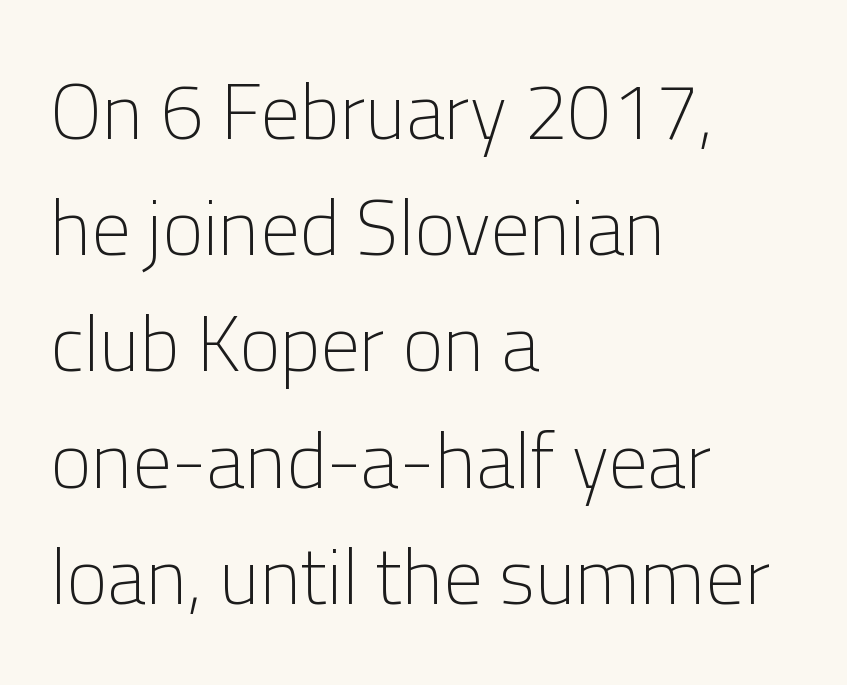
The image shows 78 px light sans-serif type, upright; set left-aligned, normal line spacing (1.49x), normal letter spacing, not underlined; low stroke contrast and a medium x-height.
